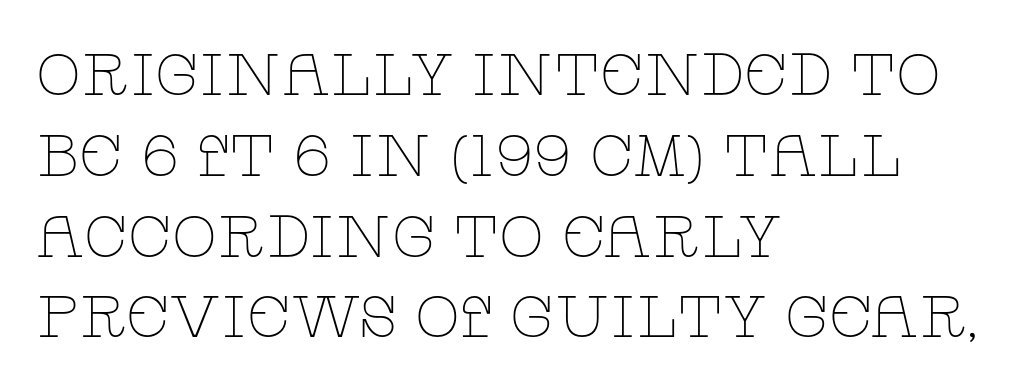
{"serif": "yes", "italic": "no", "bold": "no", "weight": "thin", "width": "wide", "stroke_contrast": "low", "x_height": "large", "monospaced": "no", "underline": "no", "align": "left", "line_spacing": "normal", "line_spacing_ratio": 1.37, "letter_spacing": "normal", "letter_spacing_em": 0.0, "glyph_px": 59}
